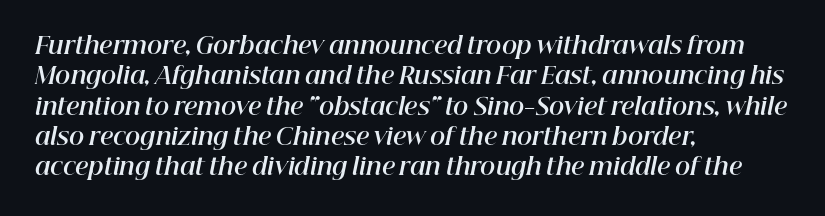
Q: Is the text bold? A: Yes.
Q: Is the text italic (slanted)? A: Yes, it leans right by about 12 degrees.
Q: Is the text underlined? A: No.
Q: How is the paragraph aligned? A: Left-aligned.
Q: Is the spacing between letters normal or unusually wide? A: Normal.
Q: Is the spacing between lines tight, normal or loose? A: Normal.
